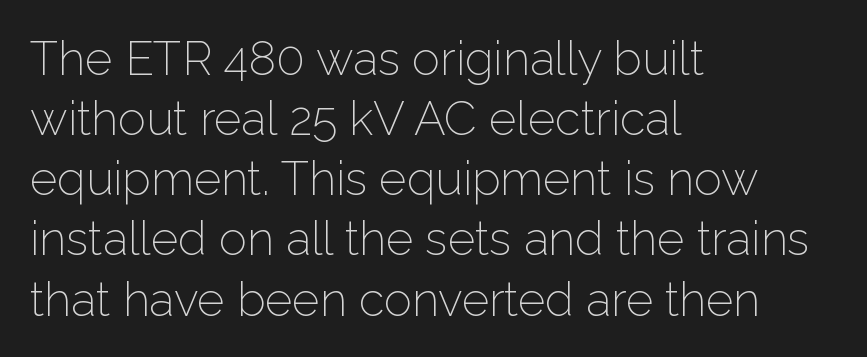
Q: Is the text bold? A: No.
Q: Is the text italic (slanted)? A: No, it is upright.
Q: Is the typeface a serif or a sans-serif typeface? A: Sans-serif.
Q: Is the text underlined? A: No.
Q: How is the paragraph aligned? A: Left-aligned.
Q: Is the spacing between letters normal or unusually wide? A: Normal.
Q: Is the spacing between lines tight, normal or loose? A: Normal.
Q: Width (condensed, normal, or wide)? A: Normal.
Q: Stroke contrast? A: Low.
Q: x-height? A: Medium.
Q: Monospaced? A: No.
